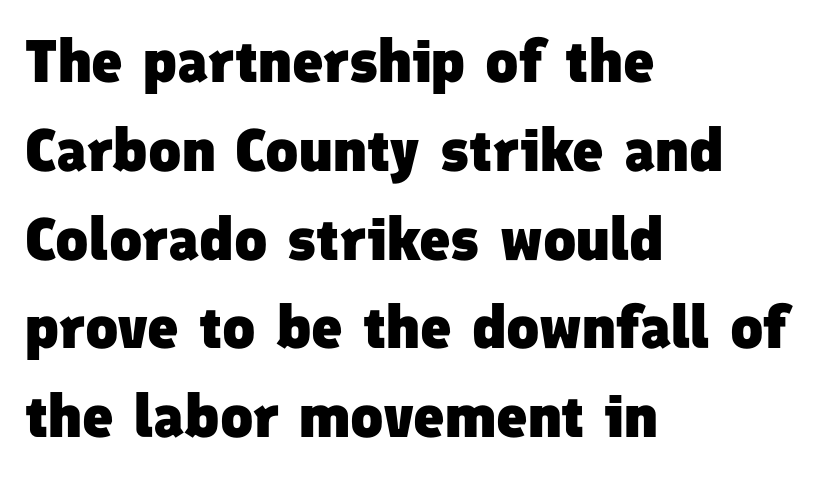
The image shows 60 px heavy sans-serif type; set left-aligned, normal line spacing (1.48x), normal letter spacing, not underlined; low stroke contrast and a medium x-height.
